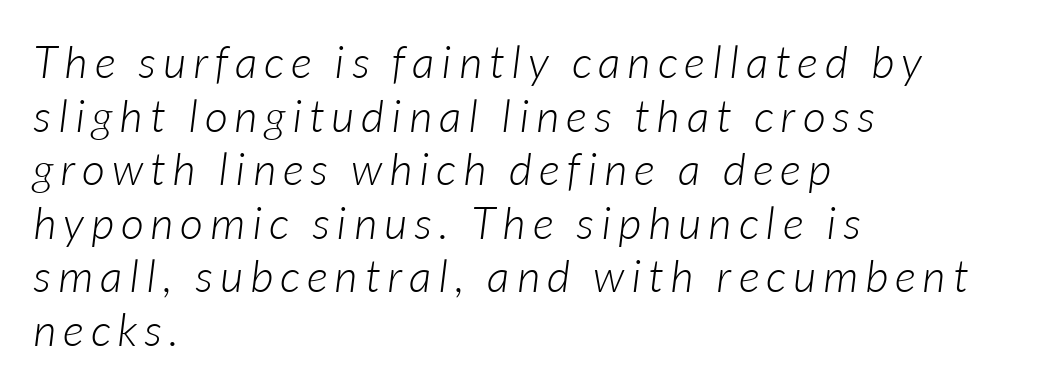
{"italic": "yes", "lean": "right", "slant_degrees": 7, "bold": "no", "weight": "light", "width": "normal", "stroke_contrast": "low", "x_height": "medium", "monospaced": "no", "underline": "no", "align": "left", "line_spacing_ratio": 1.19, "glyph_px": 45}
